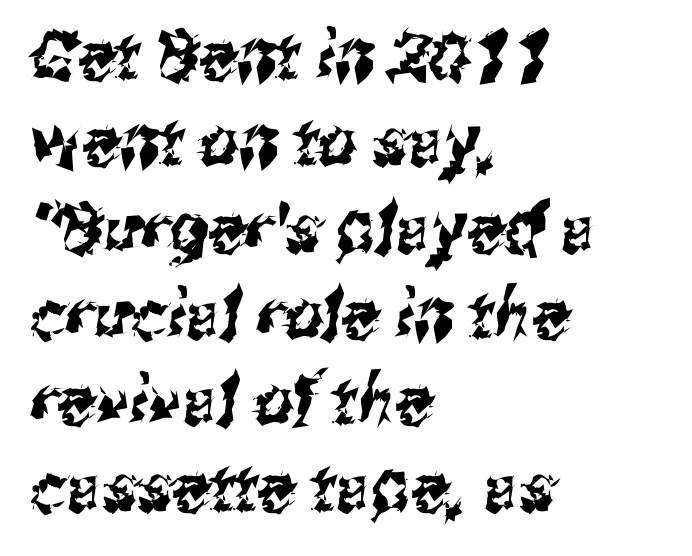
Rows of type keep a routine distance in the vertical direction. You could not count columns in this text — the font is proportionally spaced. Notice how the passage keeps a crisp vertical edge on the left only. This sample uses plain, unmodified letter spacing. The space beneath each line is pristine and unruled. Grotesque or geometric, the face here clearly has no serifs.
